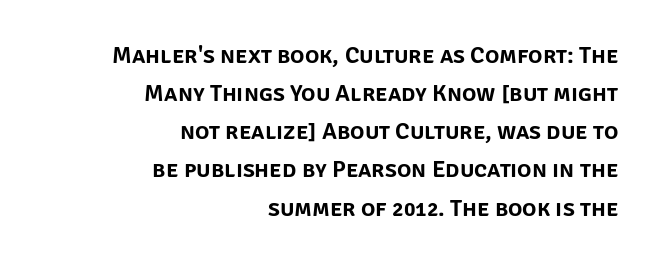
{"italic": "no", "underline": "no", "align": "right", "line_spacing": "normal", "line_spacing_ratio": 1.59, "letter_spacing": "normal", "letter_spacing_em": 0.0, "glyph_px": 24}
